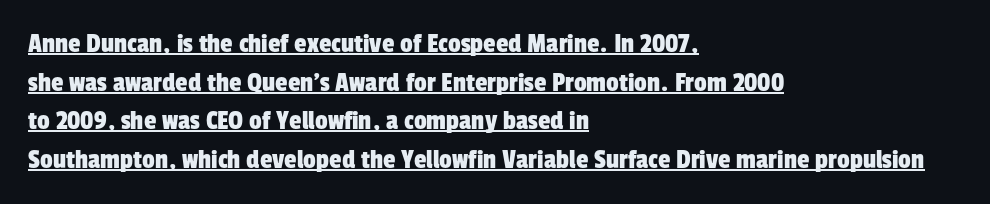
The image shows 28 px condensed sans-serif type; set left-aligned, normal line spacing (1.38x), normal letter spacing, underlined; low stroke contrast and a medium x-height.
